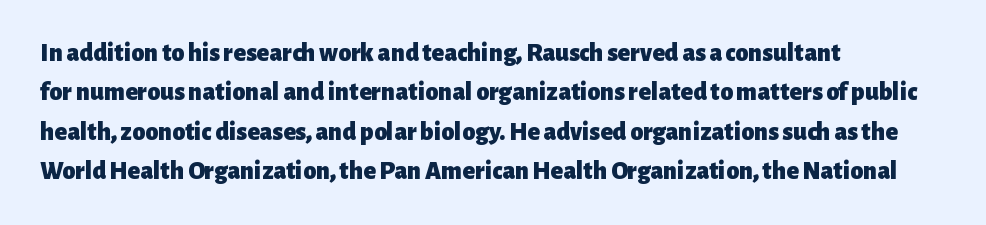
{"italic": "no", "bold": "yes", "underline": "no", "align": "left", "line_spacing": "normal", "line_spacing_ratio": 1.51, "letter_spacing": "normal", "letter_spacing_em": 0.0, "glyph_px": 26}
